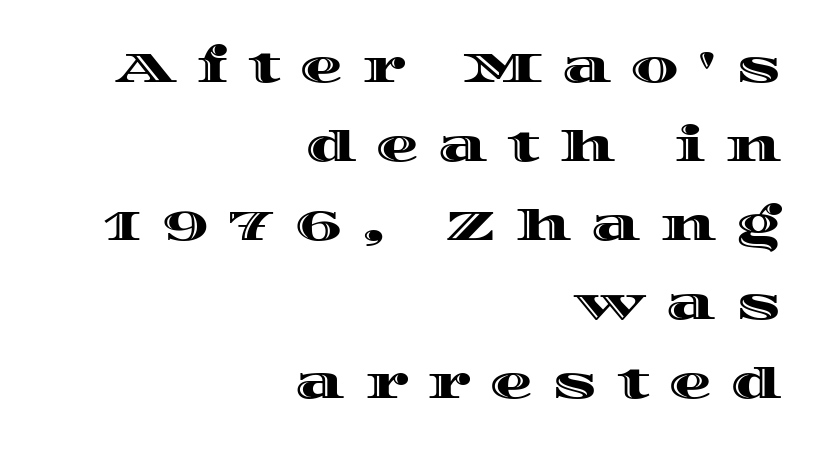
Q: Is the text italic (slanted)? A: No, it is upright.
Q: Is the text underlined? A: No.
Q: How is the paragraph aligned? A: Right-aligned.
Q: Is the spacing between letters normal or unusually wide? A: Unusually wide.
Q: Width (condensed, normal, or wide)? A: Wide.
Q: x-height? A: Large.
Q: Monospaced? A: No.
